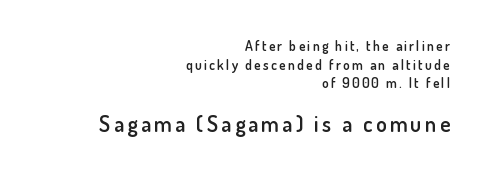
In terms of weight, the rendering is demibold, just under bold. Here the second block reads like a headline and the first like body copy. Line endings align vertically; line beginnings do not. Interline gaps are of average width in this sample.
